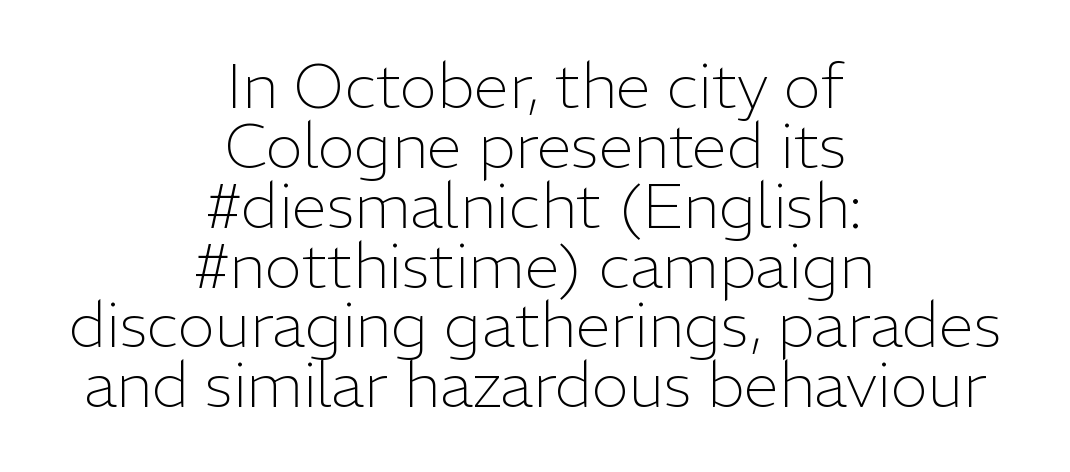
Q: Is the text bold? A: No.
Q: Is the text italic (slanted)? A: No, it is upright.
Q: Is the typeface a serif or a sans-serif typeface? A: Sans-serif.
Q: Is the text underlined? A: No.
Q: How is the paragraph aligned? A: Centered.
Q: Is the spacing between letters normal or unusually wide? A: Normal.
Q: Is the spacing between lines tight, normal or loose? A: Tight.
Q: Width (condensed, normal, or wide)? A: Normal.
Q: Stroke contrast? A: Low.
Q: x-height? A: Medium.
Q: Monospaced? A: No.
